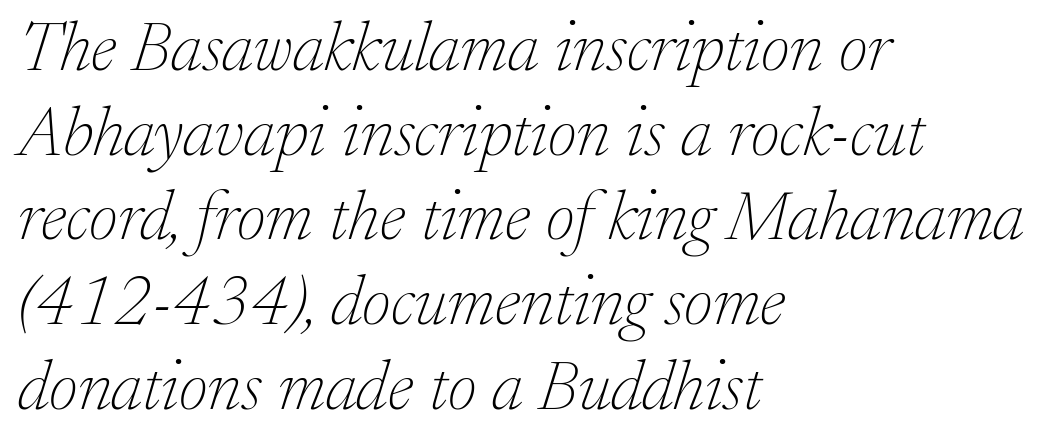
{"serif": "yes", "italic": "yes", "lean": "right", "slant_degrees": 17, "bold": "no", "weight": "thin", "width": "normal", "stroke_contrast": "low", "x_height": "medium", "monospaced": "no", "underline": "no", "align": "left", "line_spacing_ratio": 1.21, "letter_spacing": "normal", "letter_spacing_em": 0.0, "glyph_px": 70}
